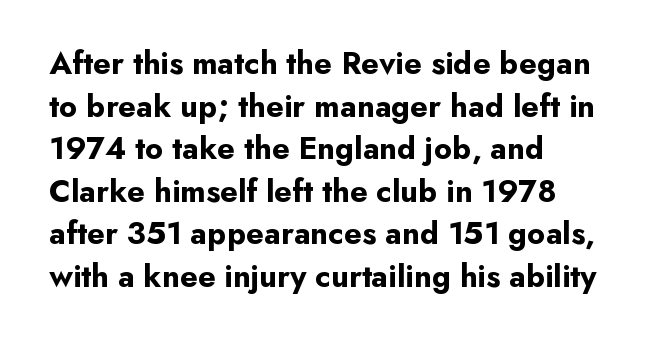
Q: Is the text bold? A: Yes.
Q: Is the text italic (slanted)? A: No, it is upright.
Q: Is the typeface a serif or a sans-serif typeface? A: Sans-serif.
Q: Is the text underlined? A: No.
Q: How is the paragraph aligned? A: Left-aligned.
Q: Is the spacing between letters normal or unusually wide? A: Normal.
Q: Is the spacing between lines tight, normal or loose? A: Normal.
Q: Width (condensed, normal, or wide)? A: Normal.
Q: Stroke contrast? A: Low.
Q: x-height? A: Small.
Q: Monospaced? A: No.
